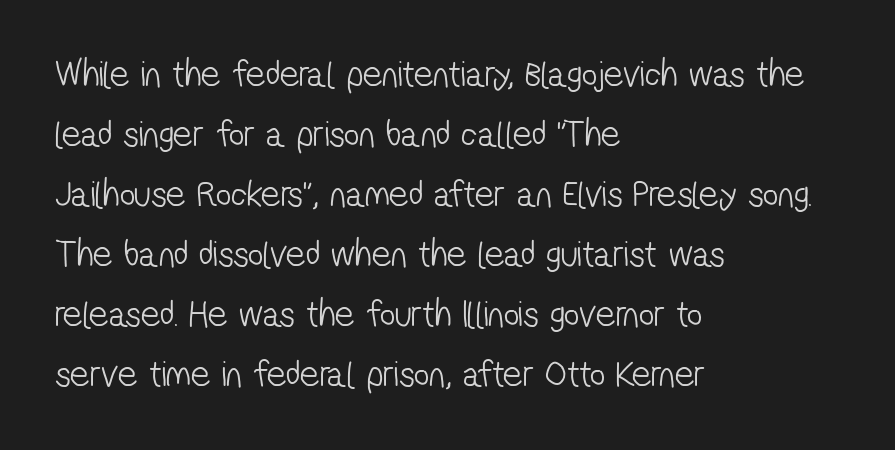
{"serif": "no", "bold": "no", "weight": "light", "width": "condensed", "stroke_contrast": "low", "x_height": "medium", "monospaced": "no", "underline": "no", "align": "left", "line_spacing": "normal", "line_spacing_ratio": 1.58, "letter_spacing": "normal", "letter_spacing_em": 0.0, "glyph_px": 38}
